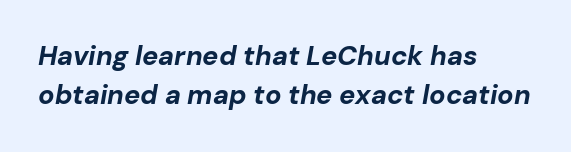
The image shows 27 px bold type, italic (leaning right); set left-aligned, normal line spacing (1.46x), normal letter spacing, not underlined.
